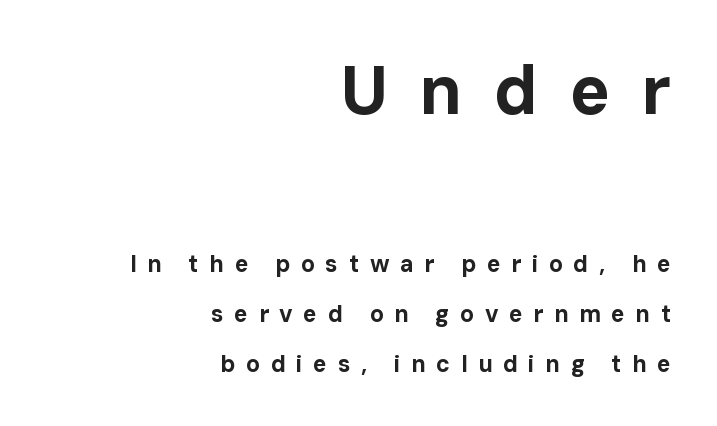
{"serif": "no", "italic": "no", "bold": "yes", "weight": "bold", "width": "normal", "stroke_contrast": "low", "x_height": "medium", "monospaced": "no", "underline": "no", "align": "right", "line_spacing": "loose", "line_spacing_ratio": 2.18, "letter_spacing": "wide", "letter_spacing_em": 0.46, "larger_block": "first", "size_ratio": 2.96, "glyph_px": 68}
